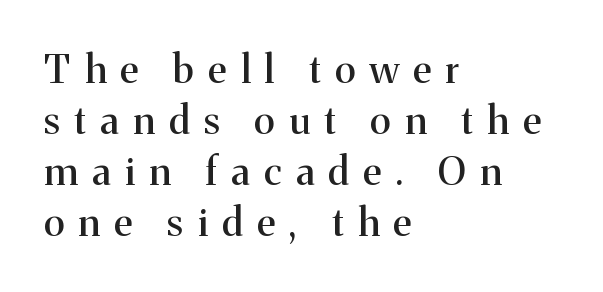
{"serif": "yes", "italic": "no", "width": "normal", "stroke_contrast": "medium", "x_height": "medium", "monospaced": "no", "underline": "no", "align": "left", "line_spacing": "normal", "line_spacing_ratio": 1.31, "letter_spacing": "wide", "letter_spacing_em": 0.37, "glyph_px": 39}
